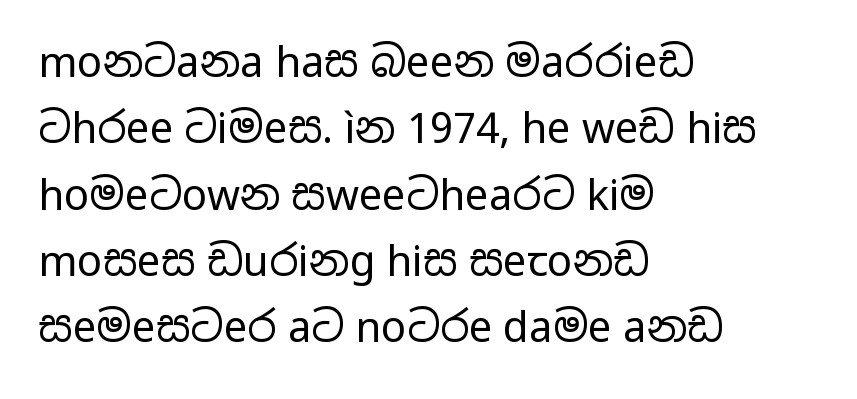
{"serif": "no", "italic": "no", "bold": "no", "weight": "regular", "width": "wide", "stroke_contrast": "low", "x_height": "medium", "monospaced": "no", "underline": "no", "align": "left", "line_spacing": "normal", "line_spacing_ratio": 1.58, "letter_spacing": "normal", "letter_spacing_em": 0.0, "glyph_px": 42}
